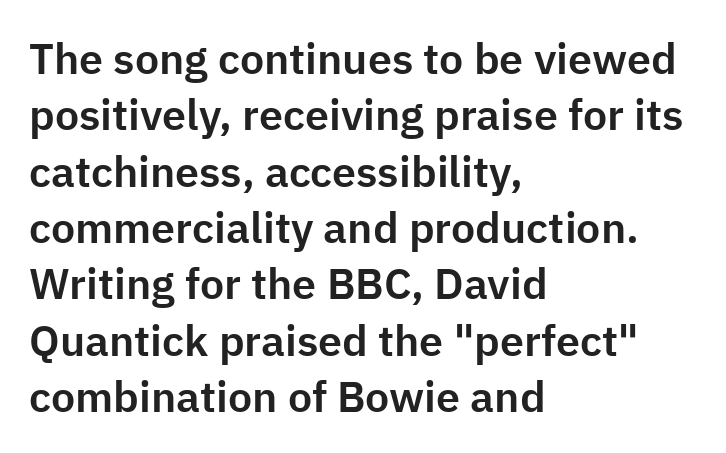
Q: Is the text italic (slanted)? A: No, it is upright.
Q: Is the typeface a serif or a sans-serif typeface? A: Sans-serif.
Q: Is the text underlined? A: No.
Q: How is the paragraph aligned? A: Left-aligned.
Q: Is the spacing between letters normal or unusually wide? A: Normal.
Q: Is the spacing between lines tight, normal or loose? A: Normal.
Q: Width (condensed, normal, or wide)? A: Normal.
Q: Stroke contrast? A: Low.
Q: x-height? A: Medium.
Q: Monospaced? A: No.
